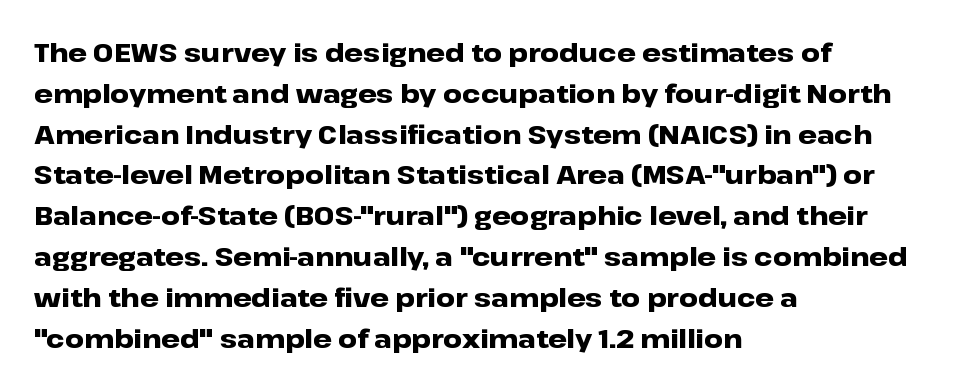
{"italic": "no", "bold": "yes", "underline": "no", "align": "left", "line_spacing": "normal", "line_spacing_ratio": 1.57, "letter_spacing": "normal", "letter_spacing_em": 0.0, "glyph_px": 26}
